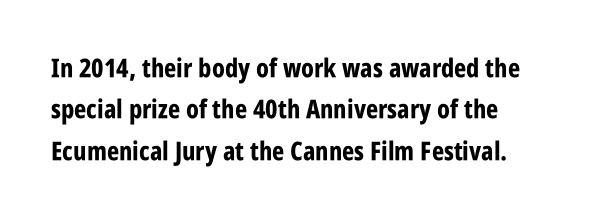
Descenders are the only things crossing below the line. Honestly, the row spacing looks completely unremarkable. The font is running at its bold setting. Inter-character spacing is left at the font's built-in metrics. Vertical strokes here are truly vertical.
